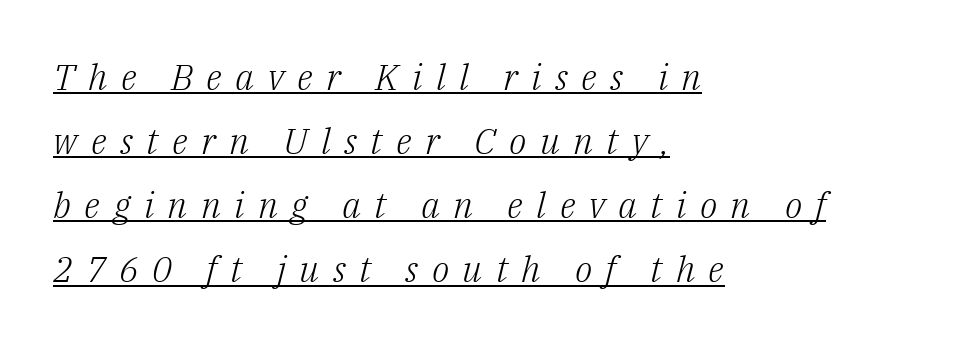
Yep, that's italic — everything's leaning. Underlined type. Caption: face not bold, strokes unweighted. Visually the block forms a straight wall on the left and a jagged coastline on the right. The face used here is rendered with a markedly widened letterfit.
